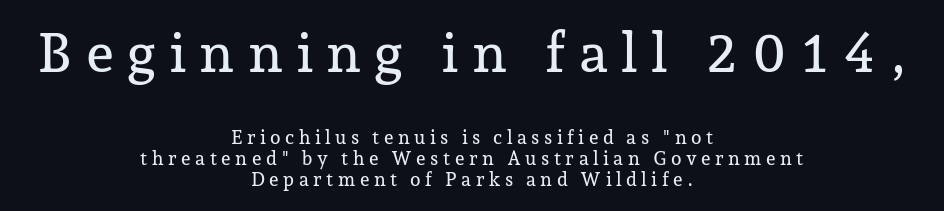
The image shows 56 px serif type, upright; set centered, tight line spacing (1.11x), unusually wide letter spacing (+0.23 em), not underlined; the first (top) block is 2.95x larger; low stroke contrast and a medium x-height.
